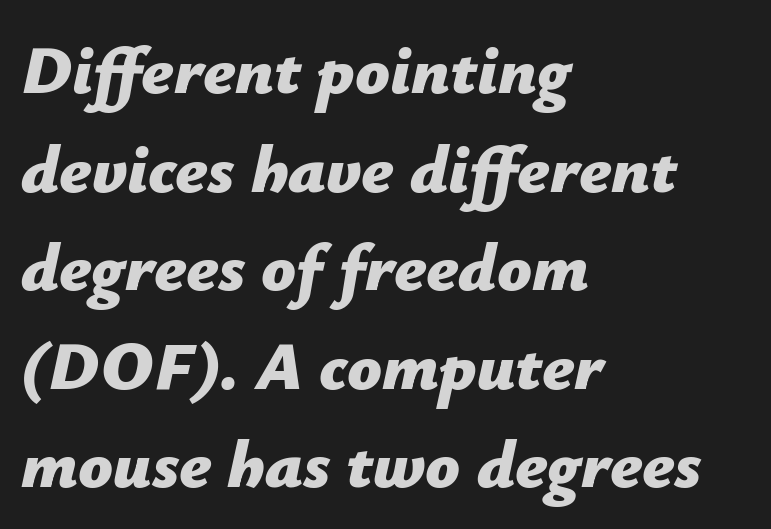
{"italic": "yes", "lean": "right", "slant_degrees": 12, "bold": "yes", "weight": "bold", "width": "normal", "stroke_contrast": "low", "x_height": "medium", "monospaced": "no", "underline": "no", "align": "left", "line_spacing": "normal", "line_spacing_ratio": 1.45, "letter_spacing": "normal", "letter_spacing_em": 0.0, "glyph_px": 68}
